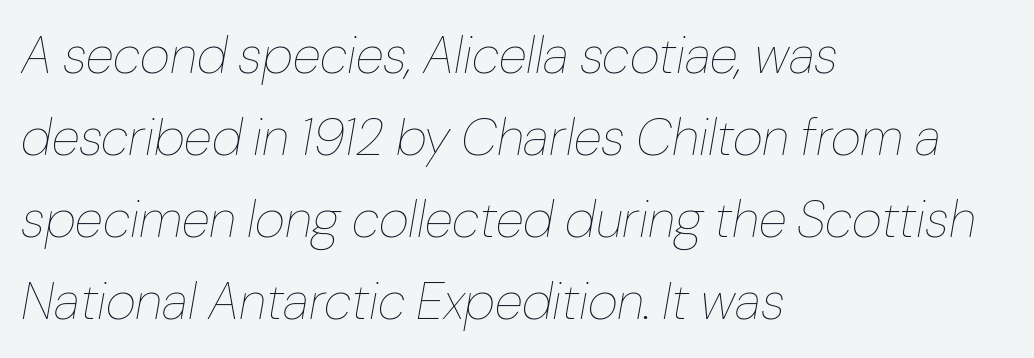
Q: Is the text bold? A: No.
Q: Is the text italic (slanted)? A: Yes, it leans right by about 10 degrees.
Q: Is the text underlined? A: No.
Q: How is the paragraph aligned? A: Left-aligned.
Q: Is the spacing between letters normal or unusually wide? A: Normal.
Q: Is the spacing between lines tight, normal or loose? A: Normal.
Q: Width (condensed, normal, or wide)? A: Normal.
Q: Stroke contrast? A: Low.
Q: x-height? A: Medium.
Q: Monospaced? A: No.
